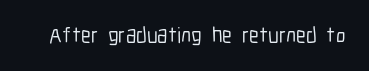
Tall strokes in this sample are plumb rather than angled. Short note: letters normally spaced. Lines of text with bare space underneath.
